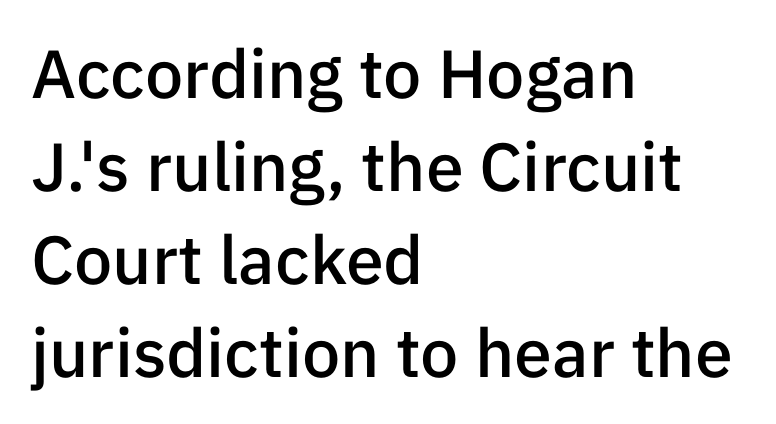
Q: Is the text bold? A: Semi-bold.
Q: Is the text italic (slanted)? A: No, it is upright.
Q: Is the typeface a serif or a sans-serif typeface? A: Sans-serif.
Q: Is the text underlined? A: No.
Q: How is the paragraph aligned? A: Left-aligned.
Q: Is the spacing between letters normal or unusually wide? A: Normal.
Q: Is the spacing between lines tight, normal or loose? A: Normal.
Q: Width (condensed, normal, or wide)? A: Normal.
Q: Stroke contrast? A: Low.
Q: x-height? A: Medium.
Q: Monospaced? A: No.
